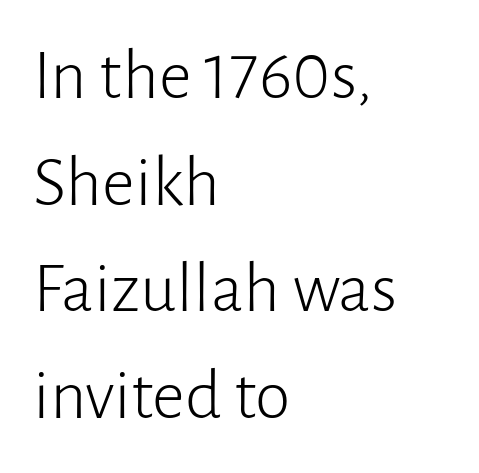
Q: Is the text bold? A: No.
Q: Is the text italic (slanted)? A: No, it is upright.
Q: Is the typeface a serif or a sans-serif typeface? A: Sans-serif.
Q: Is the text underlined? A: No.
Q: How is the paragraph aligned? A: Left-aligned.
Q: Is the spacing between letters normal or unusually wide? A: Normal.
Q: Is the spacing between lines tight, normal or loose? A: Normal.
Q: Width (condensed, normal, or wide)? A: Normal.
Q: Stroke contrast? A: Low.
Q: x-height? A: Medium.
Q: Monospaced? A: No.
